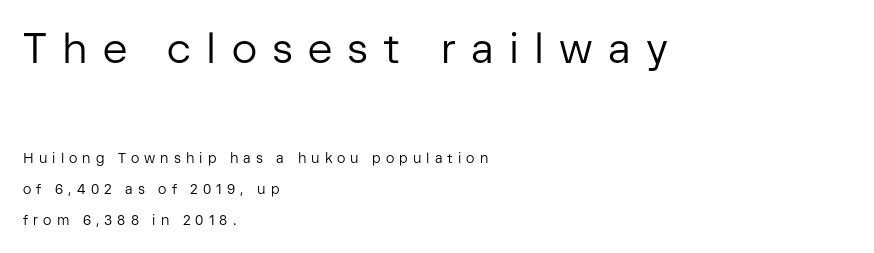
Horizontal alignment here is leftward, the default for most running prose. This sample uses expanded letter spacing, leaving extra air between glyphs. The space beneath each line is pristine and unruled. Rows of type keep a wide berth in the vertical direction. No letter is thick-stroked: the sample isn't bold.
